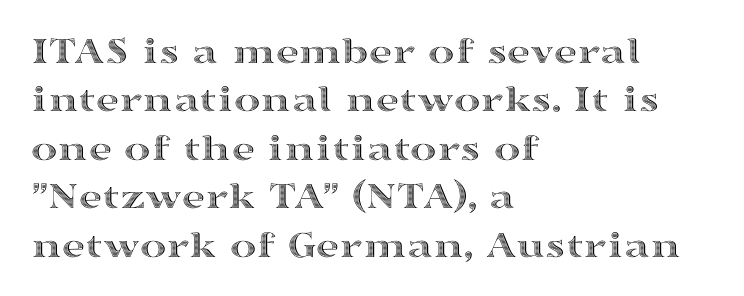
The image shows 40 px wide type, upright; set left-aligned, line spacing 1.21x, normal letter spacing, not underlined; a medium x-height.
